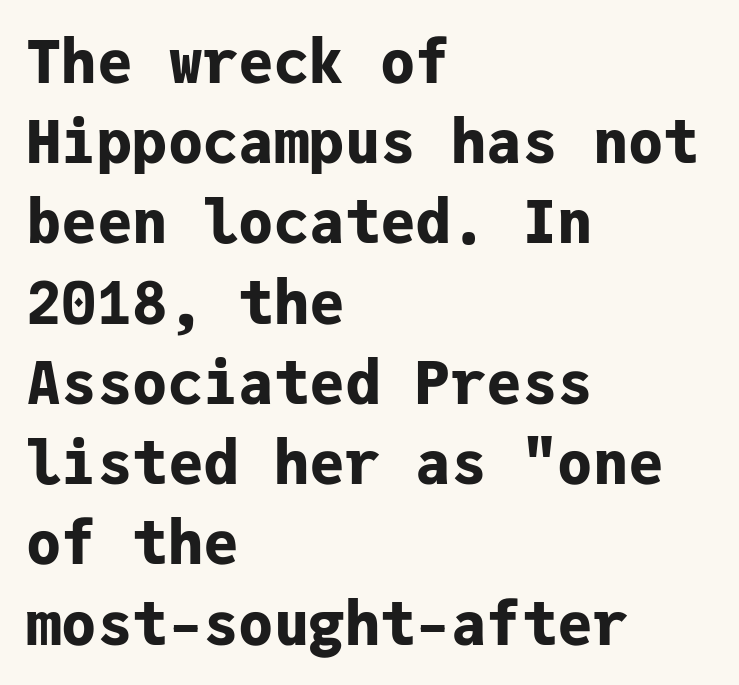
{"serif": "no", "italic": "no", "bold": "yes", "weight": "bold", "width": "normal", "stroke_contrast": "low", "x_height": "medium", "monospaced": "yes", "underline": "no", "align": "left", "line_spacing": "normal", "line_spacing_ratio": 1.36, "letter_spacing": "normal", "letter_spacing_em": 0.0, "glyph_px": 59}
